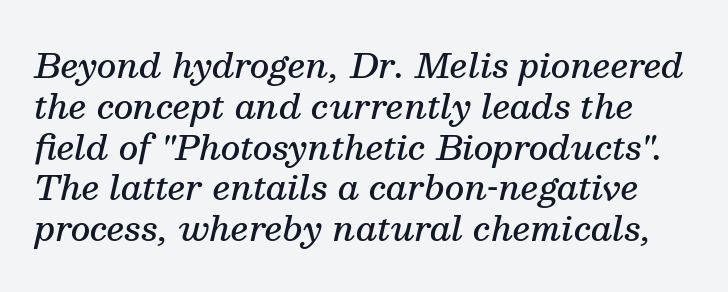
The image shows 34 px semibold serif type, italic (leaning right); set line spacing 1.2x, normal letter spacing, not underlined; medium stroke contrast and a medium x-height.
